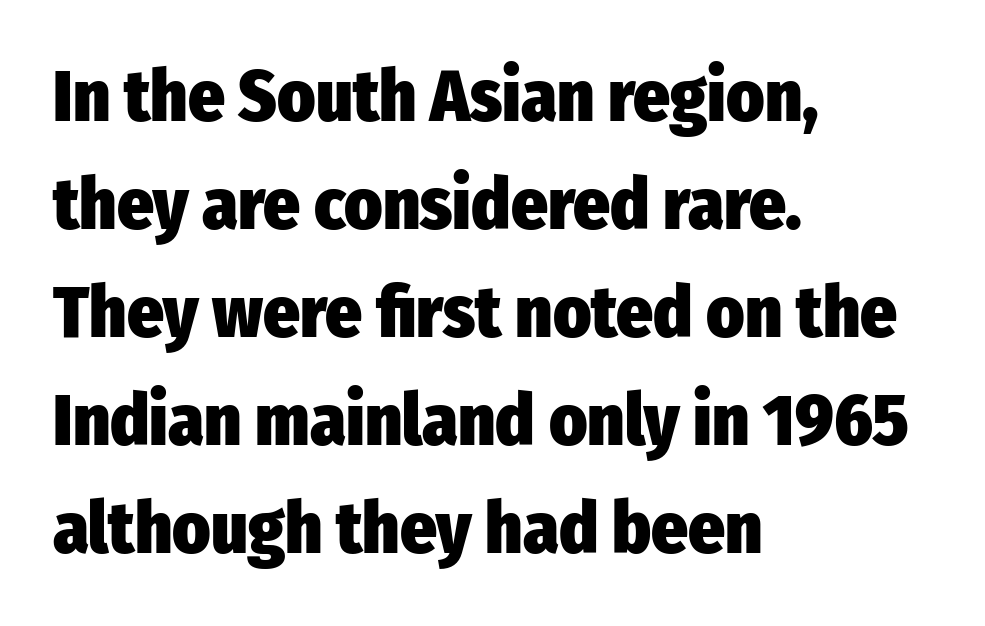
Q: Is the text bold? A: Yes.
Q: Is the text italic (slanted)? A: No, it is upright.
Q: Is the typeface a serif or a sans-serif typeface? A: Sans-serif.
Q: Is the text underlined? A: No.
Q: How is the paragraph aligned? A: Left-aligned.
Q: Is the spacing between letters normal or unusually wide? A: Normal.
Q: Is the spacing between lines tight, normal or loose? A: Normal.
Q: Width (condensed, normal, or wide)? A: Condensed.
Q: Stroke contrast? A: Low.
Q: x-height? A: Medium.
Q: Monospaced? A: No.
